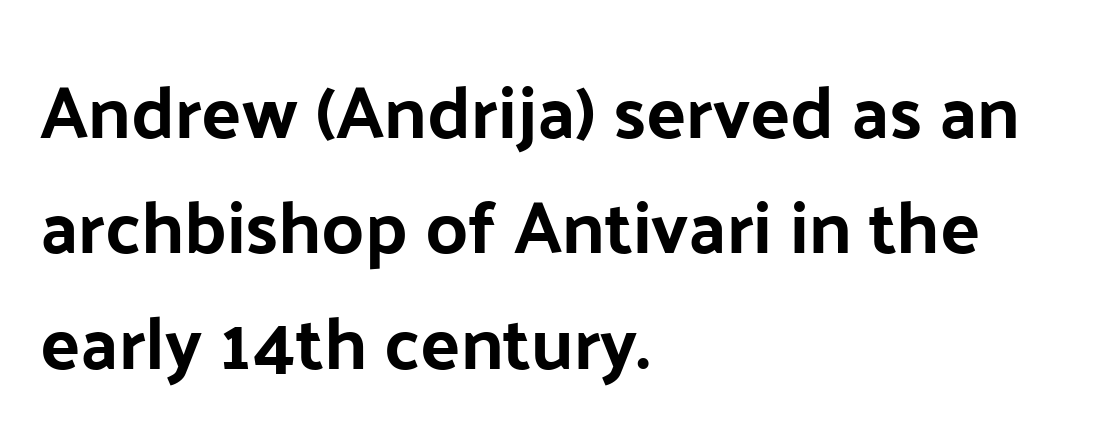
In terms of leading, this rendering sits right in the middle. The typography opts for an upright posture over an oblique one. I'd describe the lettering as bold — thick and assertive. Serif or sans? Sans — the stroke terminals are bare. Descender tails drop into unmarked territory. How are the letters spaced? Ordinarily, with no added tracking.
